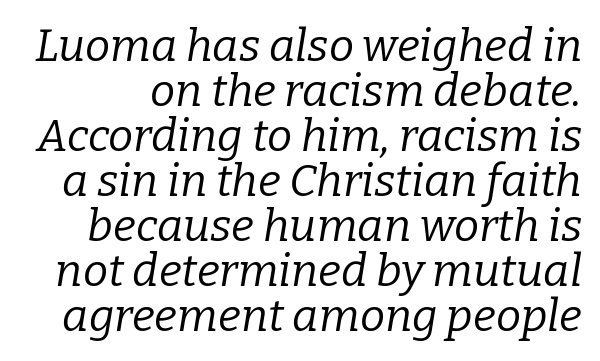
Q: Is the text bold? A: No.
Q: Is the text italic (slanted)? A: Yes, it leans right by about 9 degrees.
Q: Is the typeface a serif or a sans-serif typeface? A: Serif.
Q: Is the text underlined? A: No.
Q: Is the spacing between letters normal or unusually wide? A: Normal.
Q: Is the spacing between lines tight, normal or loose? A: Tight.
Q: Width (condensed, normal, or wide)? A: Normal.
Q: Stroke contrast? A: Low.
Q: x-height? A: Medium.
Q: Monospaced? A: No.
